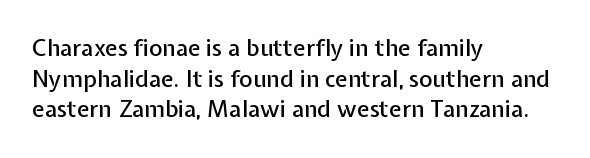
Q: Is the text italic (slanted)? A: No, it is upright.
Q: Is the text underlined? A: No.
Q: How is the paragraph aligned? A: Left-aligned.
Q: Is the spacing between letters normal or unusually wide? A: Normal.
Q: Is the spacing between lines tight, normal or loose? A: Normal.
